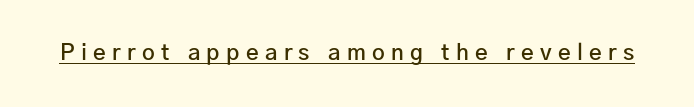
{"italic": "no", "bold": "semi", "underline": "yes", "letter_spacing": "wide", "letter_spacing_em": 0.29, "glyph_px": 22}
